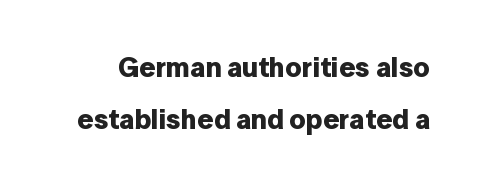
Q: Is the text bold? A: Yes.
Q: Is the text italic (slanted)? A: No, it is upright.
Q: Is the typeface a serif or a sans-serif typeface? A: Sans-serif.
Q: Is the text underlined? A: No.
Q: Is the spacing between letters normal or unusually wide? A: Normal.
Q: Width (condensed, normal, or wide)? A: Normal.
Q: Stroke contrast? A: Low.
Q: x-height? A: Medium.
Q: Monospaced? A: No.
